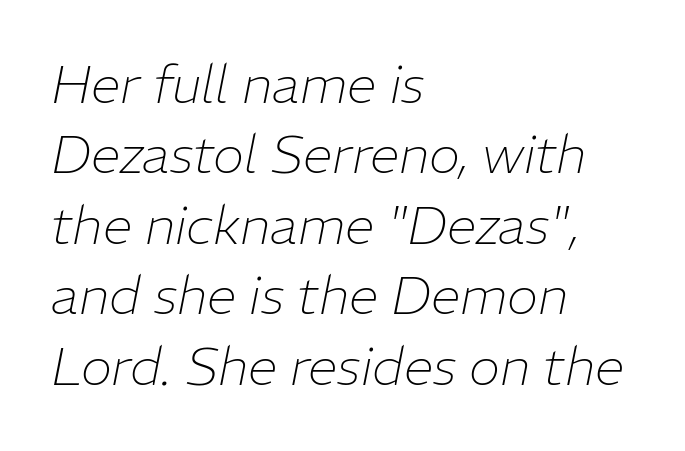
The image shows 53 px thin type, italic (leaning right); set left-aligned, normal line spacing (1.33x), normal letter spacing, not underlined; low stroke contrast and a medium x-height.
